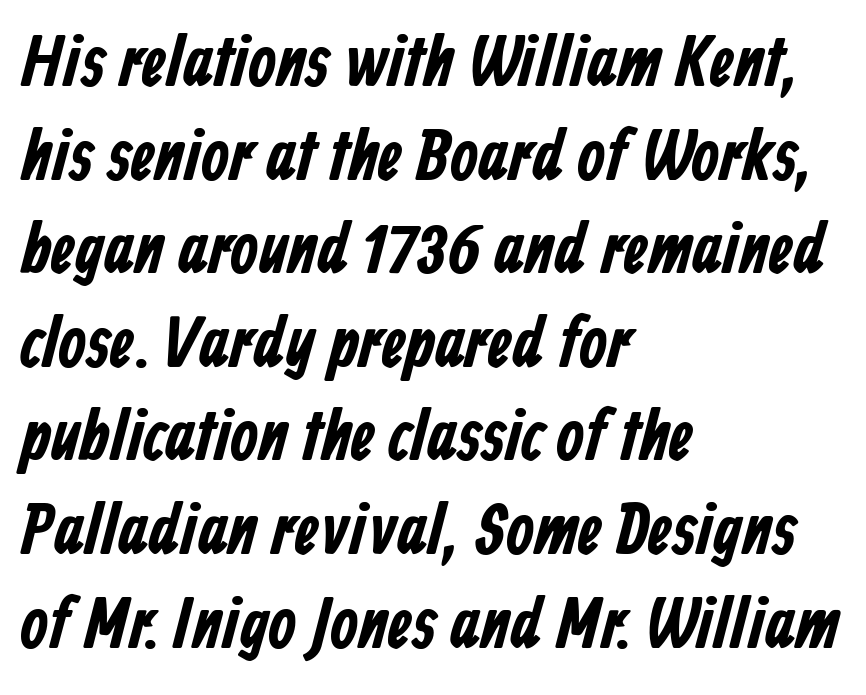
The image shows 72 px bold, condensed sans-serif type; set left-aligned, normal line spacing (1.3x), normal letter spacing, not underlined; low stroke contrast and a medium x-height.
